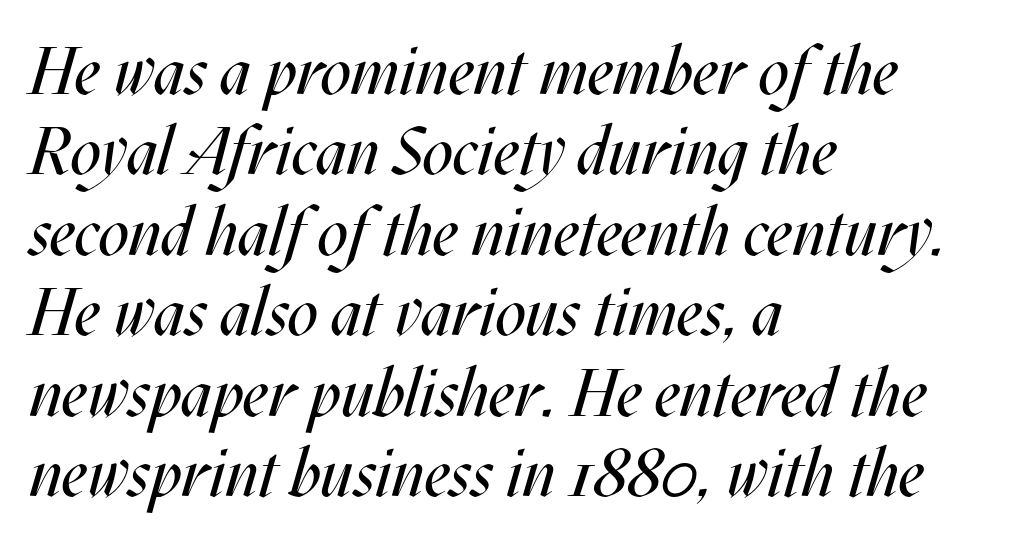
Q: Is the text bold? A: No.
Q: Is the text italic (slanted)? A: Yes, it leans right by about 17 degrees.
Q: Is the text underlined? A: No.
Q: How is the paragraph aligned? A: Left-aligned.
Q: Is the spacing between letters normal or unusually wide? A: Normal.
Q: Width (condensed, normal, or wide)? A: Condensed.
Q: Stroke contrast? A: Medium.
Q: x-height? A: Large.
Q: Monospaced? A: No.
